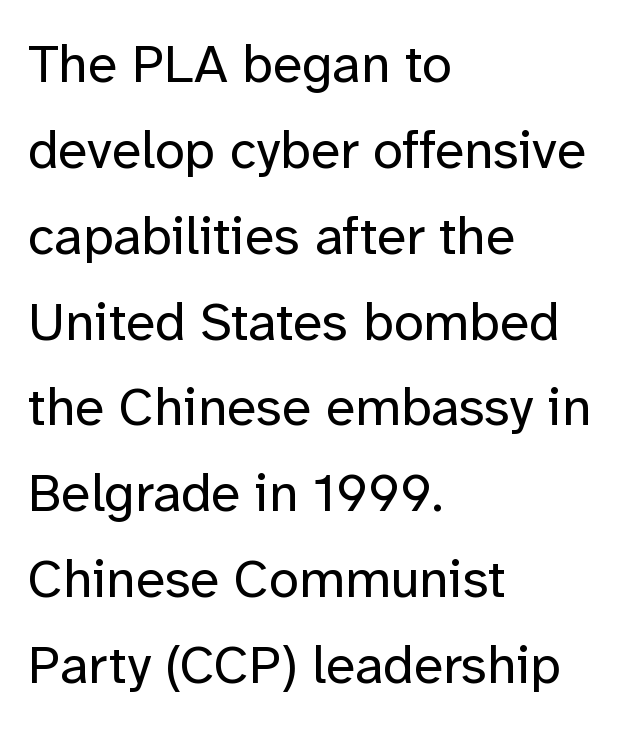
The image shows 54 px regular-weight sans-serif type, upright; set left-aligned, normal line spacing (1.59x), normal letter spacing, not underlined; low stroke contrast and a medium x-height.
